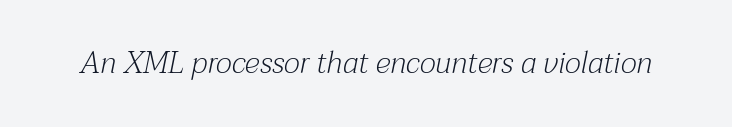
Ink coverage per letter is moderate at most. This is oblique type, the kind used for emphasis or titles. A clean baseline with only descenders dipping below it. Glyph-to-glyph distance matches everyday printed text.
